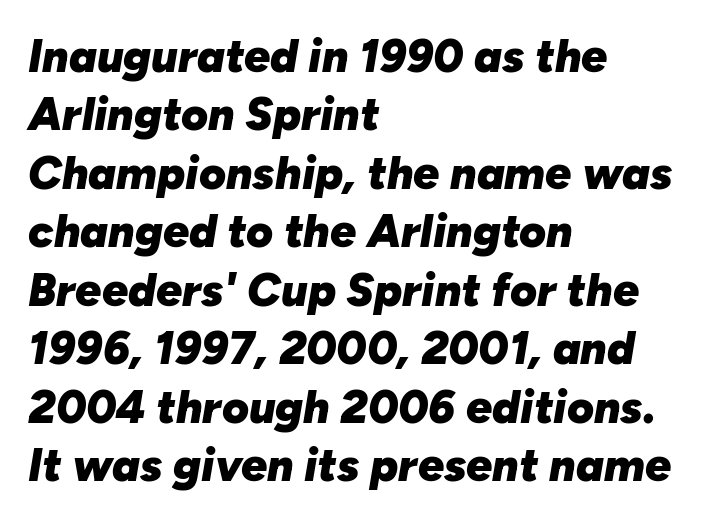
{"italic": "yes", "lean": "right", "slant_degrees": 10, "bold": "yes", "weight": "heavy", "width": "normal", "stroke_contrast": "low", "x_height": "medium", "monospaced": "no", "underline": "no", "align": "left", "line_spacing": "normal", "line_spacing_ratio": 1.27, "letter_spacing": "normal", "letter_spacing_em": 0.0, "glyph_px": 46}
